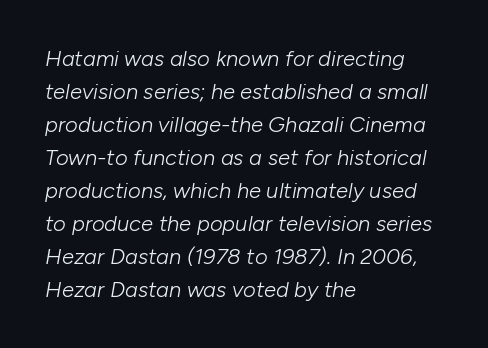
{"italic": "yes", "lean": "right", "slant_degrees": 10, "bold": "no", "underline": "no", "align": "left", "line_spacing": "normal", "line_spacing_ratio": 1.5, "letter_spacing": "normal", "letter_spacing_em": 0.0, "glyph_px": 22}
